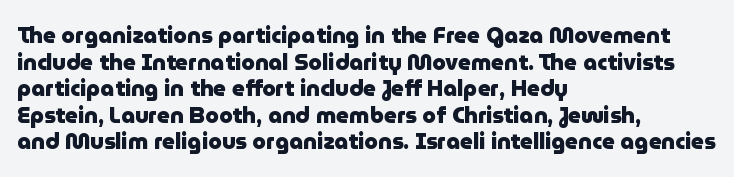
Which margin do the lines hug? The left one — the right edge is uneven. Weight check: bold — yes, fully. Tracking here is standard; glyphs follow each other at the usual distance. Unlike italic type, these characters show no tilt at all. Just letters on the line, the space beneath them empty.
